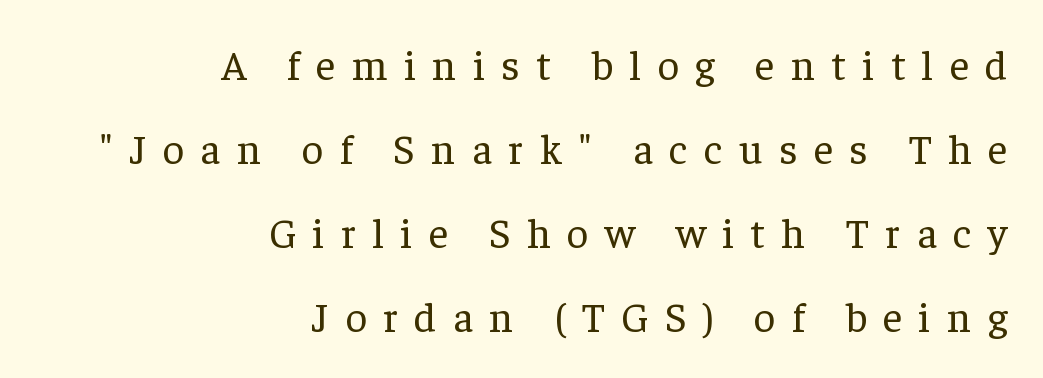
{"serif": "yes", "italic": "no", "bold": "no", "weight": "regular", "width": "normal", "stroke_contrast": "low", "x_height": "medium", "monospaced": "no", "underline": "no", "align": "right", "line_spacing": "loose", "line_spacing_ratio": 2.0, "letter_spacing": "wide", "letter_spacing_em": 0.39, "glyph_px": 42}
